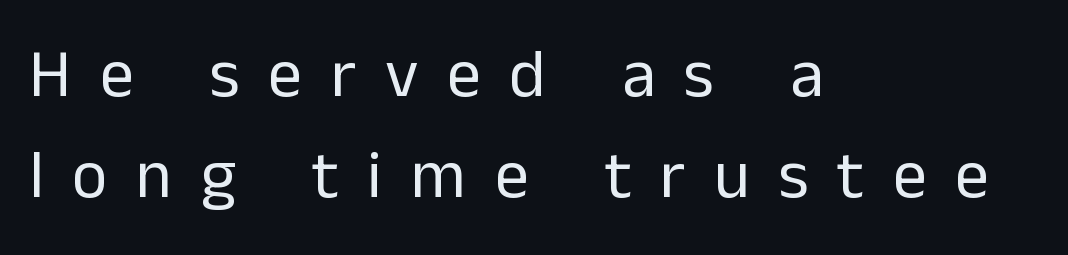
The image shows 68 px regular-weight sans-serif type, upright; set left-aligned, normal line spacing (1.48x), unusually wide letter spacing (+0.42 em), not underlined; low stroke contrast and a medium x-height.
